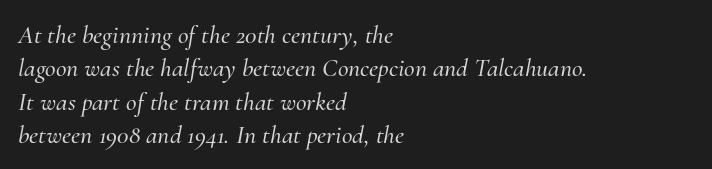
The axis of the letterforms is tilted away from vertical. A normal amount of white space separates one row of letters from the next. This rendering features lettering with no underline. Horizontal alignment here is leftward, the default for most running prose.
